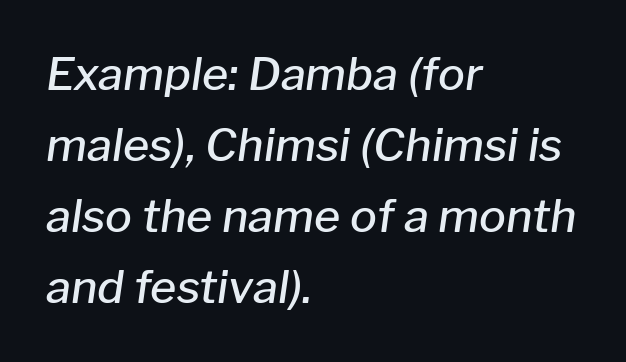
The image shows 45 px semibold type, italic (leaning right); set left-aligned, normal line spacing (1.58x), normal letter spacing, not underlined; low stroke contrast and a medium x-height.
